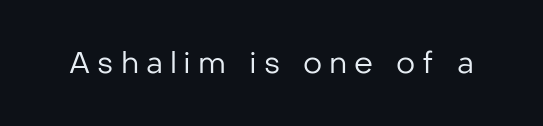
Q: Is the text bold? A: No.
Q: Is the text italic (slanted)? A: No, it is upright.
Q: Is the typeface a serif or a sans-serif typeface? A: Sans-serif.
Q: Is the text underlined? A: No.
Q: Is the spacing between letters normal or unusually wide? A: Unusually wide.
Q: Width (condensed, normal, or wide)? A: Normal.
Q: Stroke contrast? A: Low.
Q: x-height? A: Medium.
Q: Monospaced? A: No.
